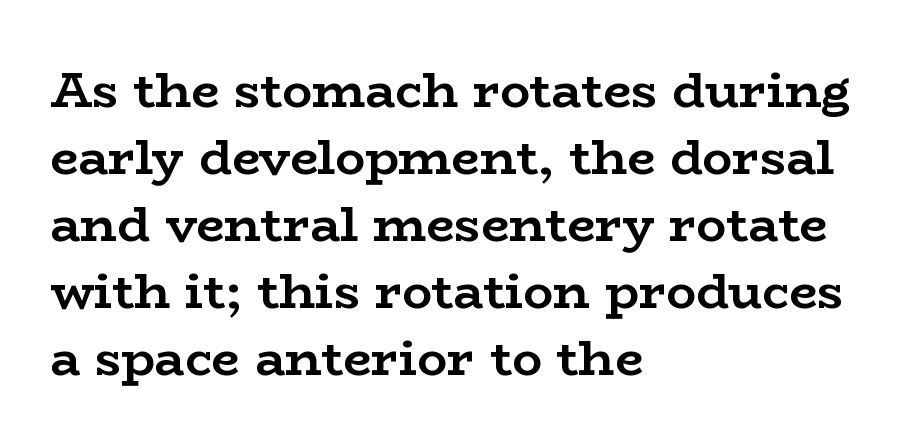
Q: Is the text bold? A: Yes.
Q: Is the text italic (slanted)? A: No, it is upright.
Q: Is the typeface a serif or a sans-serif typeface? A: Serif.
Q: Is the text underlined? A: No.
Q: How is the paragraph aligned? A: Left-aligned.
Q: Is the spacing between letters normal or unusually wide? A: Normal.
Q: Is the spacing between lines tight, normal or loose? A: Normal.
Q: Width (condensed, normal, or wide)? A: Wide.
Q: Stroke contrast? A: Low.
Q: x-height? A: Medium.
Q: Monospaced? A: No.
